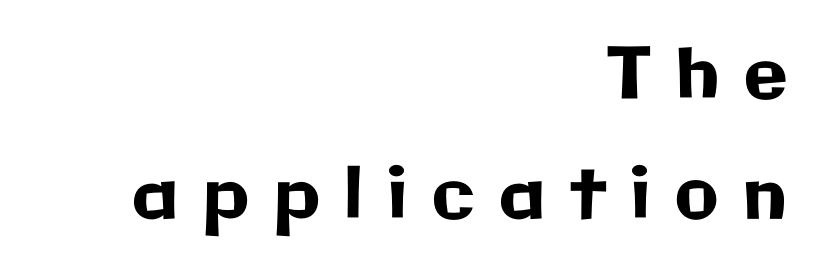
Typographically, this falls in the sans-serif category. Observe the wide spacing: letters keep a clear distance from each other. Each row of text sits above clean, open space. Posture: upright roman. These lines stack with their right ends in a neat column.
